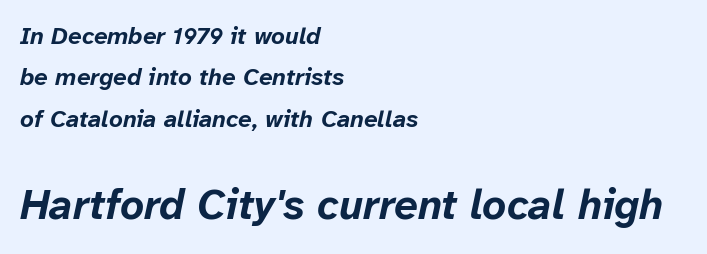
Q: Is the text bold? A: Yes.
Q: Is the text italic (slanted)? A: Yes, it leans right by about 12 degrees.
Q: Is the text underlined? A: No.
Q: How is the paragraph aligned? A: Left-aligned.
Q: Is the spacing between letters normal or unusually wide? A: Normal.
Q: Which block of text is set in a larger size, the first (top) or the second (bottom)? A: The second (bottom) one.
Q: Width (condensed, normal, or wide)? A: Normal.
Q: Stroke contrast? A: Low.
Q: x-height? A: Medium.
Q: Monospaced? A: No.
